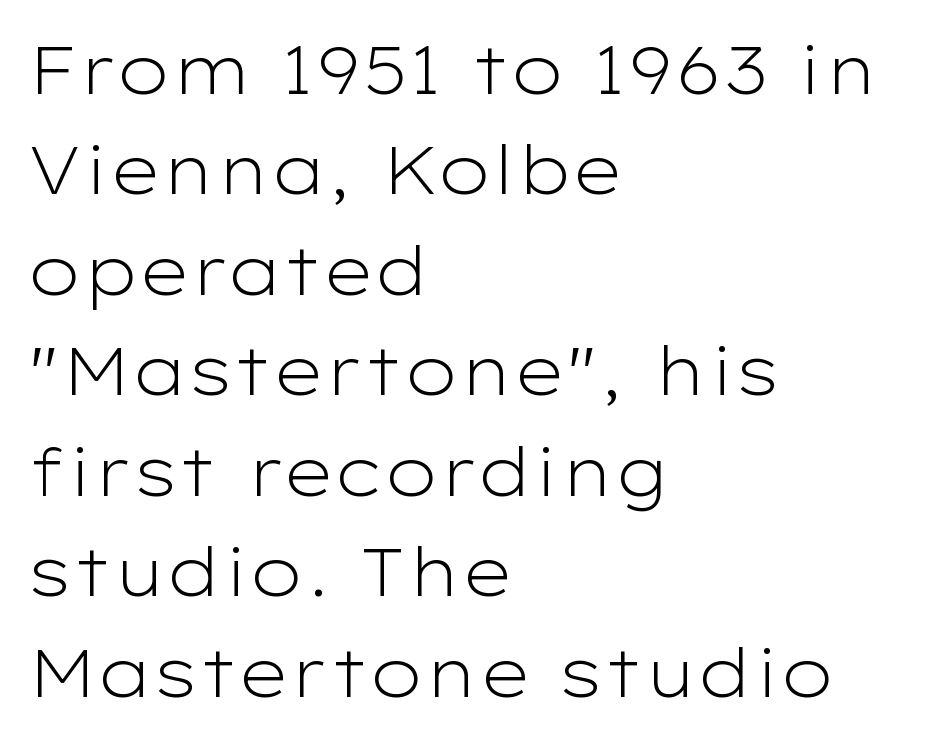
Q: Is the text bold? A: No.
Q: Is the text italic (slanted)? A: No, it is upright.
Q: Is the typeface a serif or a sans-serif typeface? A: Sans-serif.
Q: Is the text underlined? A: No.
Q: How is the paragraph aligned? A: Left-aligned.
Q: Is the spacing between letters normal or unusually wide? A: Normal.
Q: Is the spacing between lines tight, normal or loose? A: Normal.
Q: Width (condensed, normal, or wide)? A: Wide.
Q: Stroke contrast? A: Low.
Q: x-height? A: Medium.
Q: Monospaced? A: No.
